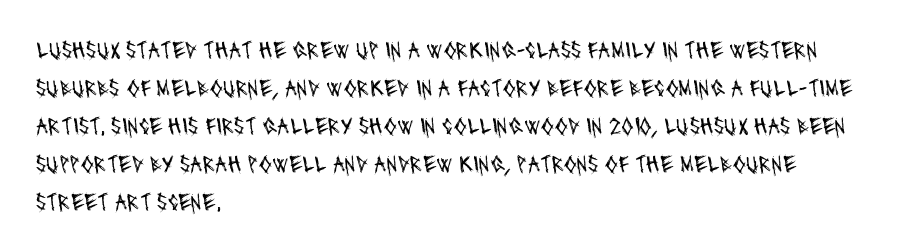
{"bold": "no", "underline": "no", "align": "left", "line_spacing": "normal", "line_spacing_ratio": 1.58, "letter_spacing": "normal", "letter_spacing_em": 0.0, "glyph_px": 24}
